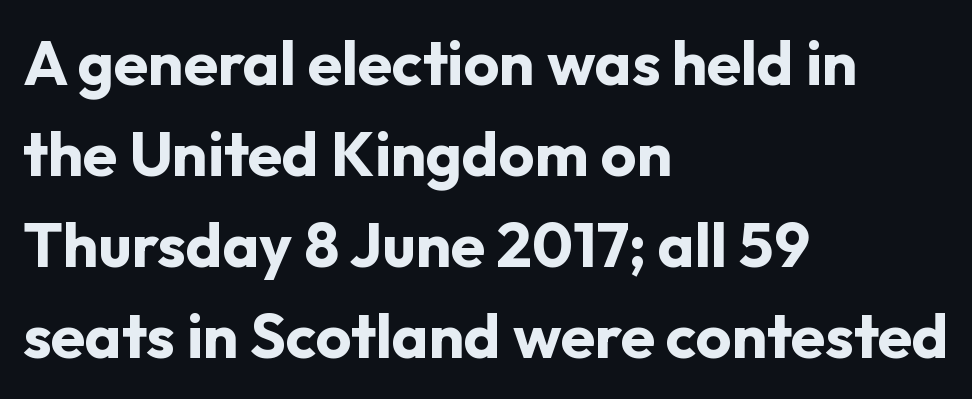
Q: Is the text bold? A: Yes.
Q: Is the text italic (slanted)? A: No, it is upright.
Q: Is the typeface a serif or a sans-serif typeface? A: Sans-serif.
Q: Is the text underlined? A: No.
Q: How is the paragraph aligned? A: Left-aligned.
Q: Is the spacing between letters normal or unusually wide? A: Normal.
Q: Is the spacing between lines tight, normal or loose? A: Normal.
Q: Width (condensed, normal, or wide)? A: Normal.
Q: Stroke contrast? A: Low.
Q: x-height? A: Medium.
Q: Monospaced? A: No.
